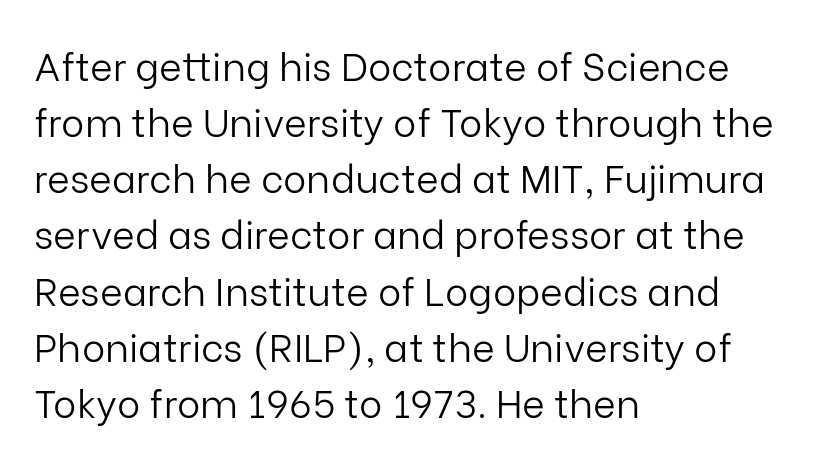
The cut favours lightness, reaching ordinary text weight at its darkest. Rendered with straight, roman letterforms. Compared with typical body copy, the letter spacing here is the same. Baseline-to-baseline distance is the conventional proportion of letter height. Teacher's note: observe the even left margin — that is flush-left alignment. A typesetter would call this proportional, since set widths differ per character.
